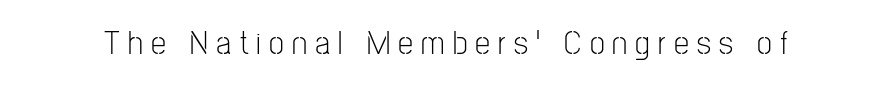
Nothing sits at the stroke ends, so this counts as sans-serif. The axis of the letterforms is exactly vertical. The face looks like a standard text weight, possibly lighter. Spacing verdict: proportional, widths tailored to each character.
